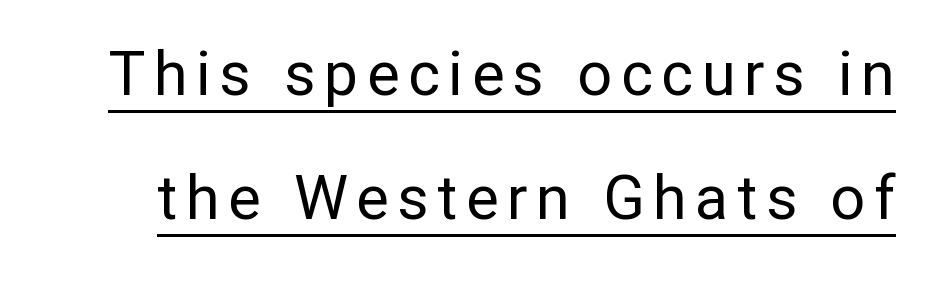
Q: Is the text bold? A: No.
Q: Is the text italic (slanted)? A: No, it is upright.
Q: Is the typeface a serif or a sans-serif typeface? A: Sans-serif.
Q: Is the text underlined? A: Yes.
Q: Is the spacing between lines tight, normal or loose? A: Loose.
Q: Width (condensed, normal, or wide)? A: Normal.
Q: Stroke contrast? A: Low.
Q: x-height? A: Medium.
Q: Monospaced? A: No.
